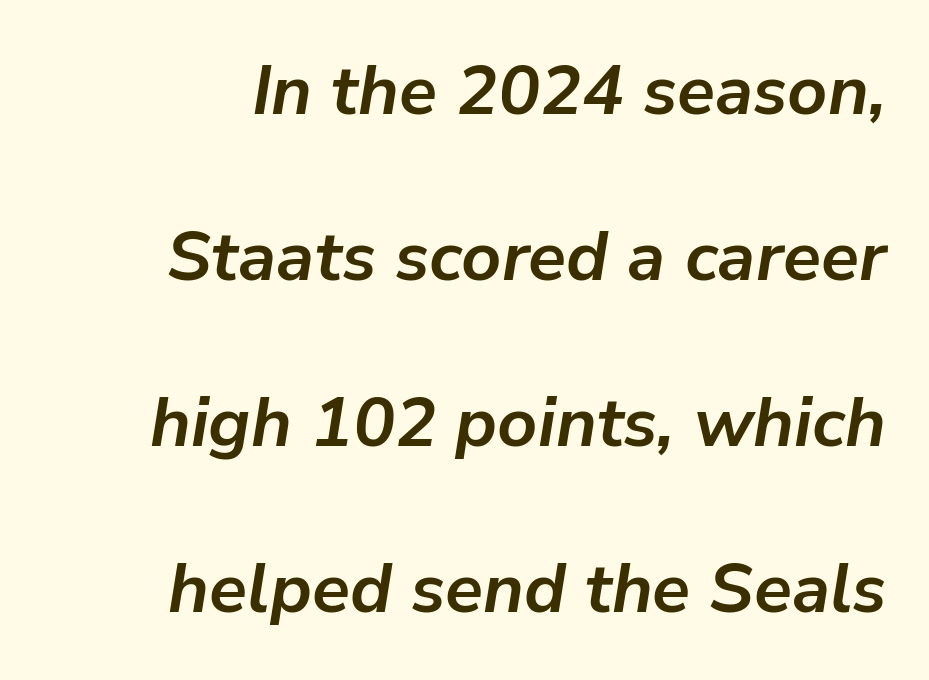
The face used here has the dense, thick strokes of a bold. What's the leading like? Stretched, with rows far apart. This rendering features lettering with no underline. Here the designer chose a conventional face with non-uniform glyph widths. It's the slanting kind of type.
